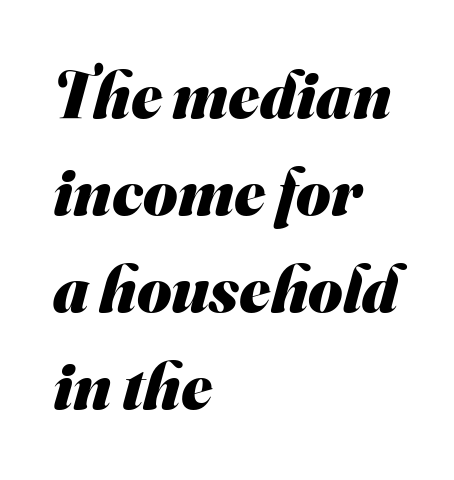
{"serif": "no", "bold": "yes", "weight": "heavy", "width": "normal", "stroke_contrast": "medium", "x_height": "small", "monospaced": "no", "underline": "no", "align": "left", "line_spacing": "normal", "line_spacing_ratio": 1.47, "letter_spacing": "normal", "letter_spacing_em": 0.0, "glyph_px": 66}
